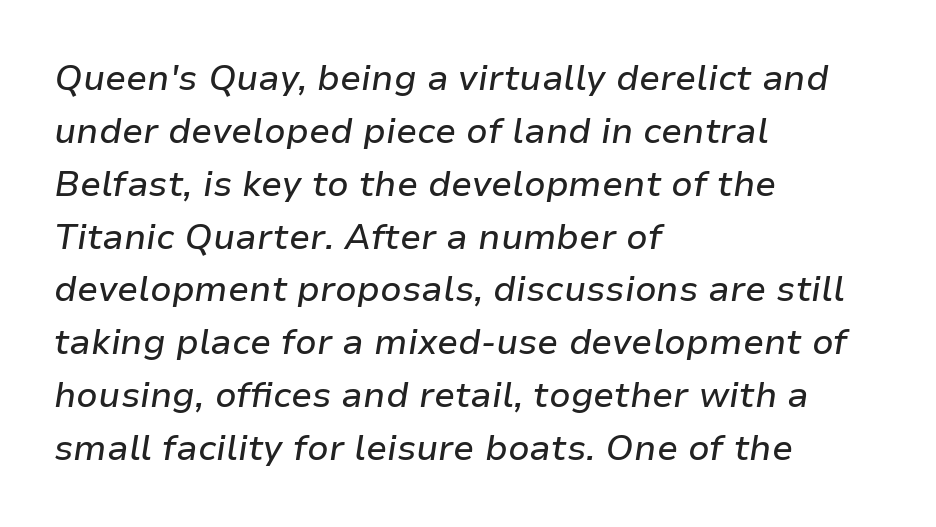
The image shows 35 px text type, italic (leaning right); set left-aligned, normal line spacing (1.51x), normal letter spacing, not underlined; low stroke contrast and a medium x-height.
